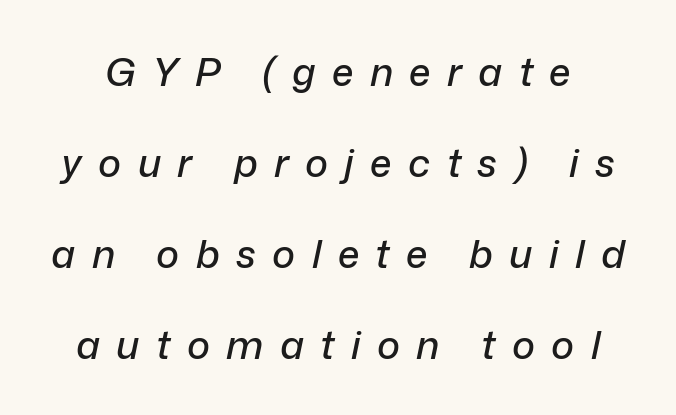
The type is letterspaced generously, with wide tracking. Rows of type keep a wide berth in the vertical direction. The passage shown is typed in a proportional face where columns would drift. Underline: absent. If you drew a line through each stem, it would be angled.
